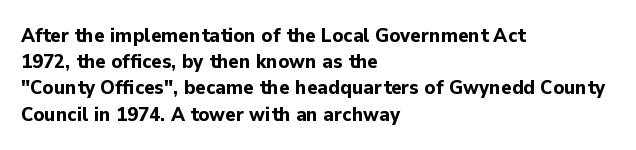
The image shows 20 px bold type, upright; set left-aligned, normal line spacing (1.31x), normal letter spacing, not underlined.
